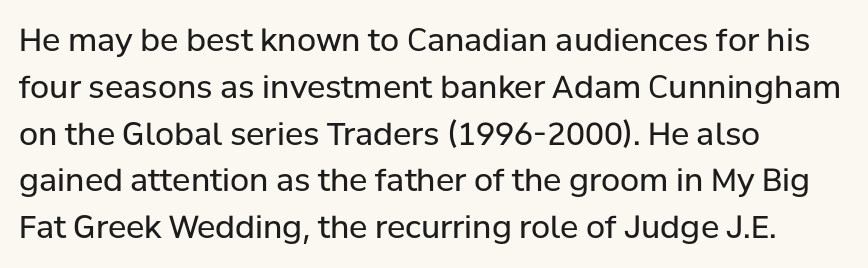
Q: Is the text bold? A: No.
Q: Is the text italic (slanted)? A: No, it is upright.
Q: Is the typeface a serif or a sans-serif typeface? A: Sans-serif.
Q: Is the text underlined? A: No.
Q: How is the paragraph aligned? A: Left-aligned.
Q: Is the spacing between letters normal or unusually wide? A: Normal.
Q: Is the spacing between lines tight, normal or loose? A: Normal.
Q: Width (condensed, normal, or wide)? A: Normal.
Q: Stroke contrast? A: Low.
Q: x-height? A: Medium.
Q: Monospaced? A: No.
